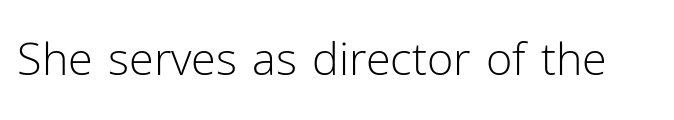
The text was rendered using a sans face with plain stroke endings. Tracking value appears to be zero — textbook default spacing. The cut favours lightness, reaching ordinary text weight at its darkest. This is the regular roman posture of the typeface. Spacing verdict: proportional, widths tailored to each character.
